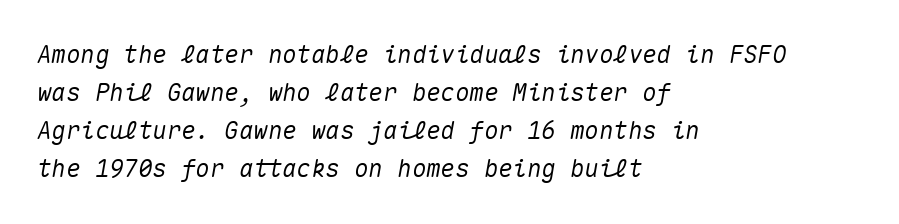
This sample keeps an unexceptional amount of space between lines. Style check: oblique. The tracking reads as untouched default to a designer's eye. The text block is weighted toward the left margin, trailing off unevenly rightward. This rendering features lettering with no underline.
